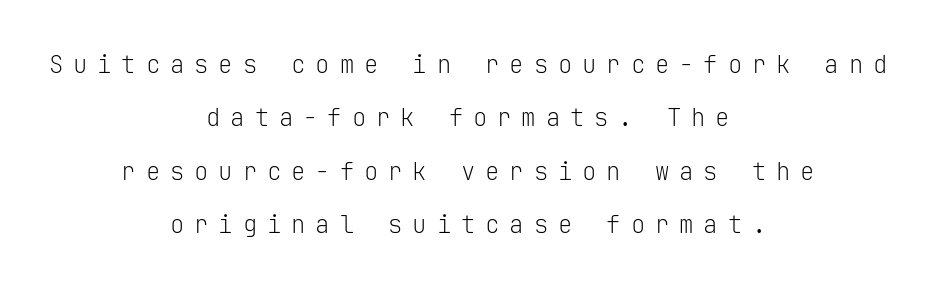
Q: Is the text bold? A: No.
Q: Is the text italic (slanted)? A: No, it is upright.
Q: Is the text underlined? A: No.
Q: How is the paragraph aligned? A: Centered.
Q: Is the spacing between letters normal or unusually wide? A: Unusually wide.
Q: Is the spacing between lines tight, normal or loose? A: Loose.
